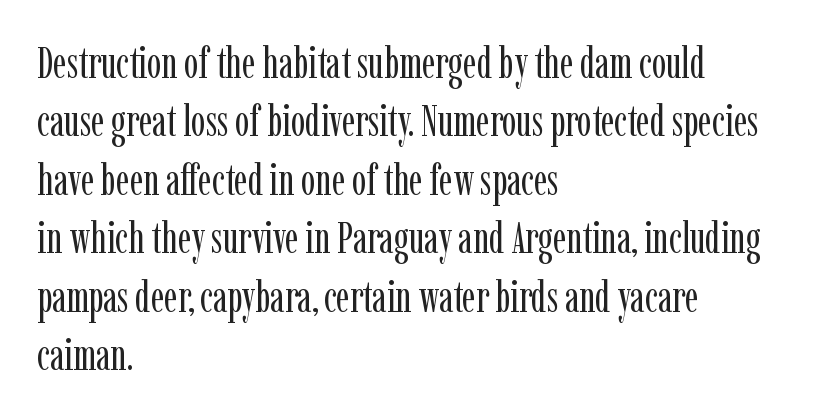
{"serif": "yes", "italic": "no", "bold": "no", "weight": "regular", "width": "condensed", "stroke_contrast": "low", "x_height": "medium", "monospaced": "no", "underline": "no", "align": "left", "line_spacing": "normal", "line_spacing_ratio": 1.36, "letter_spacing": "normal", "letter_spacing_em": 0.0, "glyph_px": 43}
